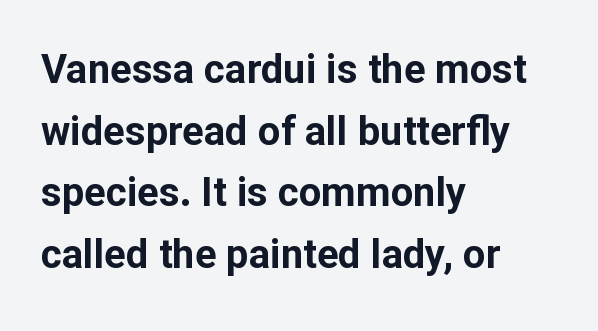
Q: Is the text bold? A: Yes.
Q: Is the text italic (slanted)? A: No, it is upright.
Q: Is the typeface a serif or a sans-serif typeface? A: Sans-serif.
Q: Is the text underlined? A: No.
Q: How is the paragraph aligned? A: Left-aligned.
Q: Is the spacing between letters normal or unusually wide? A: Normal.
Q: Is the spacing between lines tight, normal or loose? A: Normal.
Q: Width (condensed, normal, or wide)? A: Normal.
Q: Stroke contrast? A: Low.
Q: x-height? A: Medium.
Q: Monospaced? A: No.
